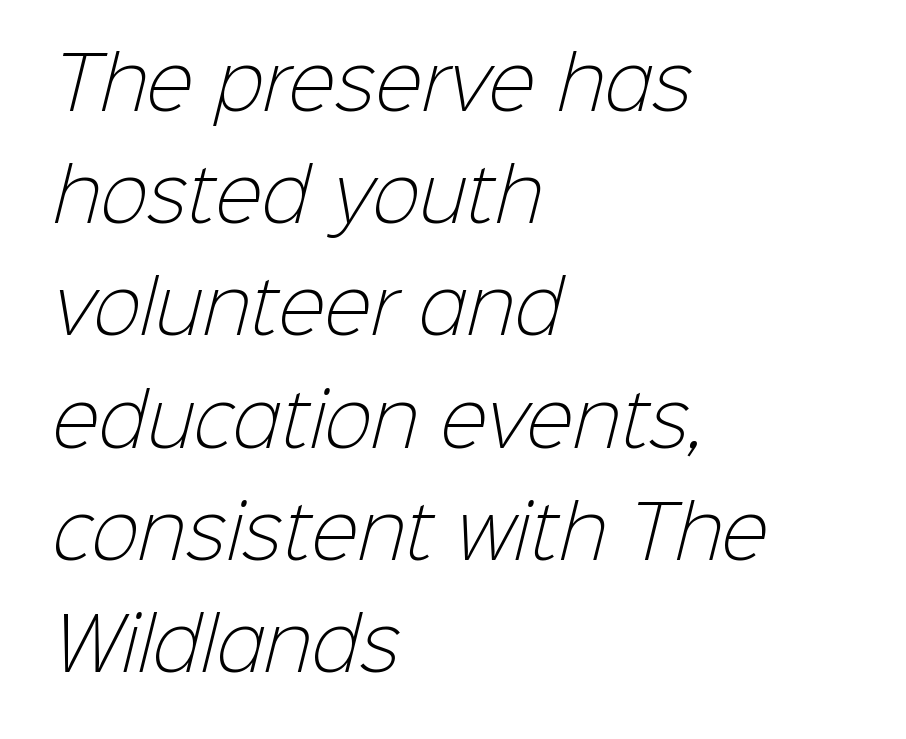
{"serif": "no", "bold": "no", "weight": "light", "width": "normal", "stroke_contrast": "low", "x_height": "medium", "monospaced": "no", "underline": "no", "align": "left", "line_spacing": "normal", "line_spacing_ratio": 1.58, "letter_spacing": "normal", "letter_spacing_em": 0.0, "glyph_px": 71}
